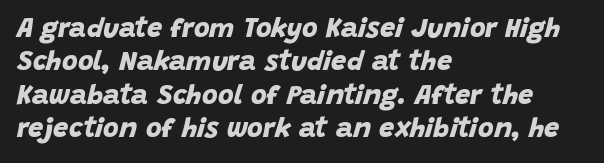
Q: Is the text bold? A: Yes.
Q: Is the text underlined? A: No.
Q: How is the paragraph aligned? A: Left-aligned.
Q: Is the spacing between letters normal or unusually wide? A: Normal.
